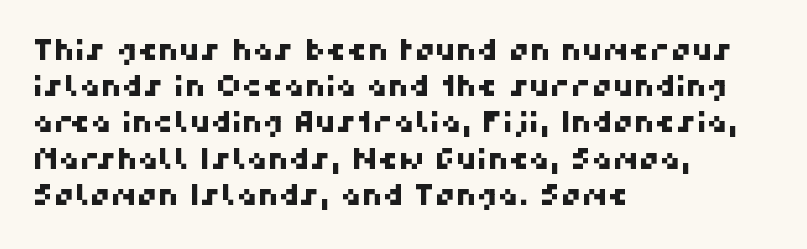
{"serif": "no", "width": "normal", "stroke_contrast": "high", "x_height": "medium", "monospaced": "no", "underline": "no", "align": "left", "line_spacing": "normal", "line_spacing_ratio": 1.25, "letter_spacing": "normal", "letter_spacing_em": 0.0, "glyph_px": 29}
